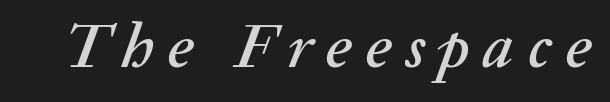
The image shows 63 px text type, italic (leaning right); set unusually wide letter spacing (+0.22 em), not underlined; medium stroke contrast and a medium x-height.
